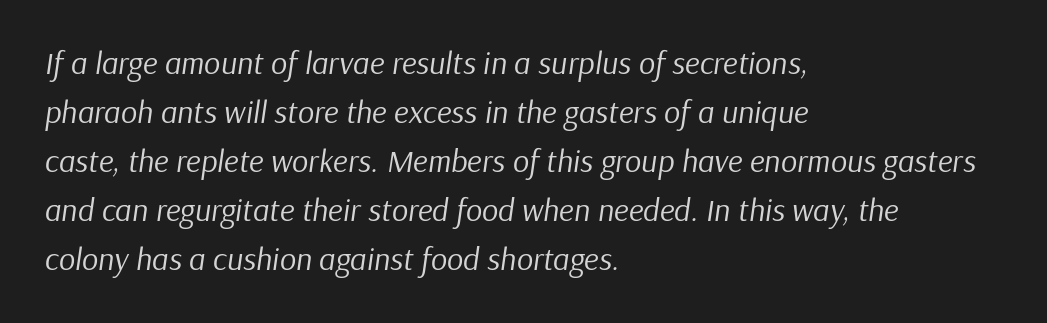
{"italic": "yes", "lean": "right", "slant_degrees": 9, "bold": "no", "weight": "regular", "width": "normal", "stroke_contrast": "low", "x_height": "medium", "monospaced": "no", "underline": "no", "align": "left", "line_spacing": "normal", "line_spacing_ratio": 1.53, "letter_spacing": "normal", "letter_spacing_em": 0.0, "glyph_px": 32}
